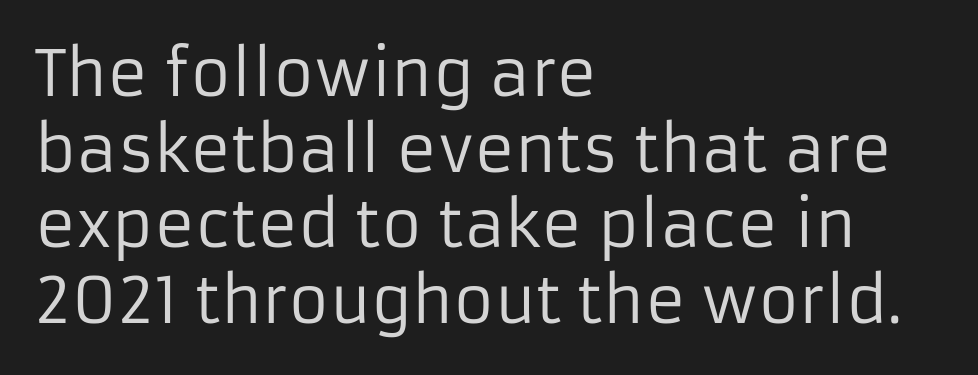
Q: Is the text bold? A: No.
Q: Is the text italic (slanted)? A: No, it is upright.
Q: Is the typeface a serif or a sans-serif typeface? A: Sans-serif.
Q: Is the text underlined? A: No.
Q: How is the paragraph aligned? A: Left-aligned.
Q: Is the spacing between letters normal or unusually wide? A: Normal.
Q: Width (condensed, normal, or wide)? A: Normal.
Q: Stroke contrast? A: Low.
Q: x-height? A: Medium.
Q: Monospaced? A: No.
